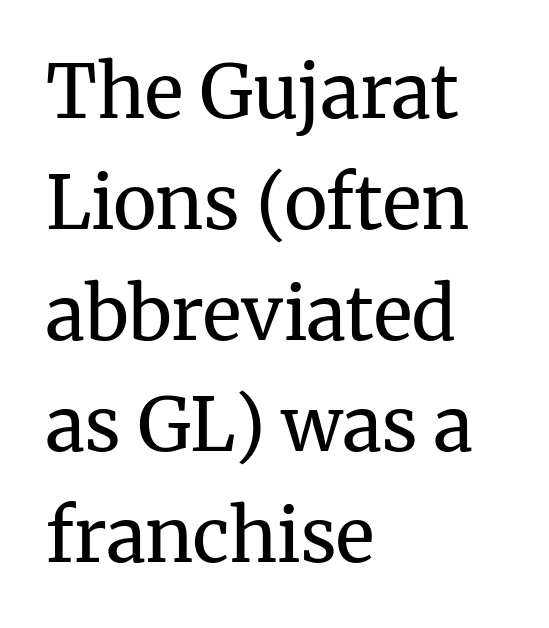
Stroke thickness stays within the range of a standard reading face or lighter. Interline gaps are of average width in this sample. The rendering shows small feet on the letterforms — a serif design. This is the regular roman posture of the typeface. The letters advance in unequal steps, a hallmark of proportional type. Rule under the text: the space is simply empty.
